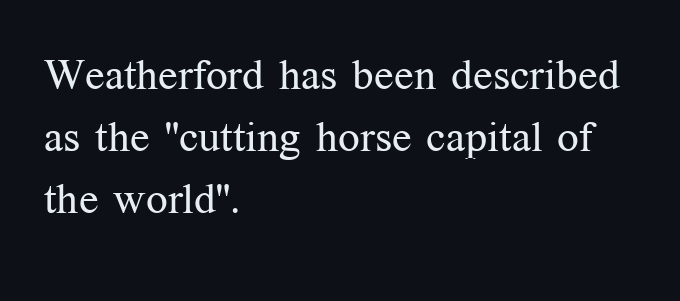
The area under the type is left untouched. In terms of posture, this sample is upright. Short and long lines alike share a common starting point at left. Whoever set this chose a conventional vertical rhythm. Is the stroke heavy? The answer is a plain regular-or-lighter.
